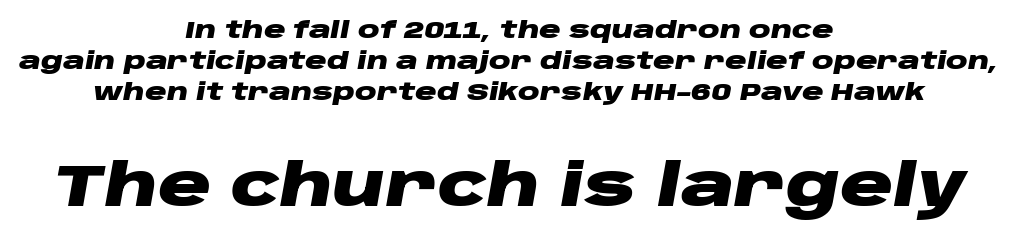
The image shows 59 px heavy, wide type, italic (leaning right); set centered, normal line spacing (1.3x), normal letter spacing, not underlined; the second (bottom) block is 2.46x larger; low stroke contrast and a large x-height.
